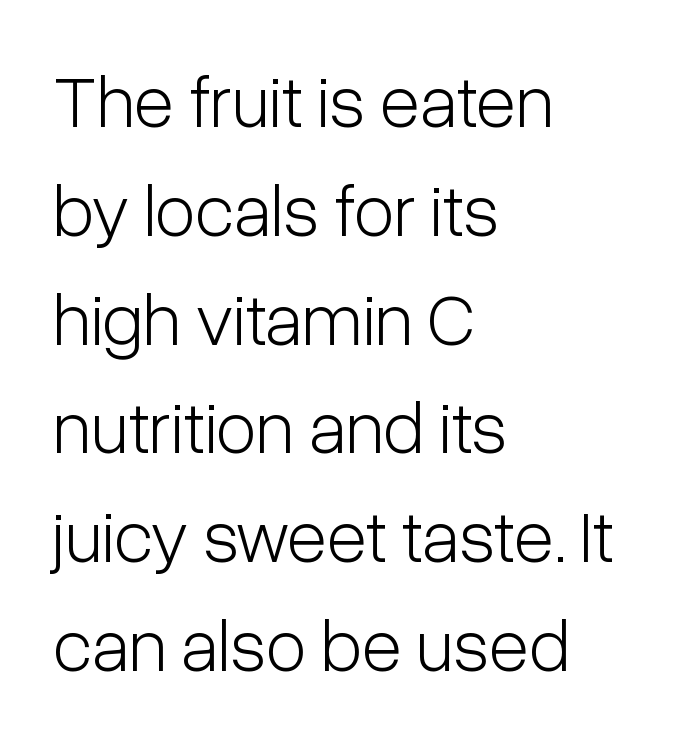
Q: Is the text bold? A: No.
Q: Is the text italic (slanted)? A: No, it is upright.
Q: Is the typeface a serif or a sans-serif typeface? A: Sans-serif.
Q: Is the text underlined? A: No.
Q: How is the paragraph aligned? A: Left-aligned.
Q: Is the spacing between letters normal or unusually wide? A: Normal.
Q: Is the spacing between lines tight, normal or loose? A: Normal.
Q: Width (condensed, normal, or wide)? A: Condensed.
Q: Stroke contrast? A: Low.
Q: x-height? A: Medium.
Q: Monospaced? A: No.
